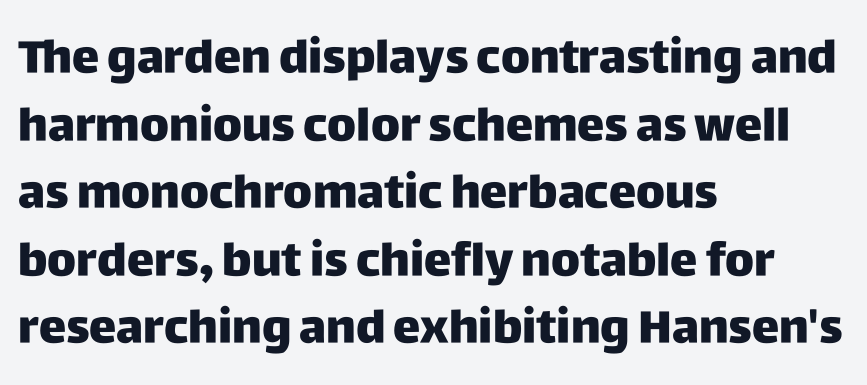
Each letter keeps its own natural width here, so spacing adapts to shape. When letters stand straight like this, we call the style roman or upright. Quick note: interline space is typical. Layout note: lines flush left.
